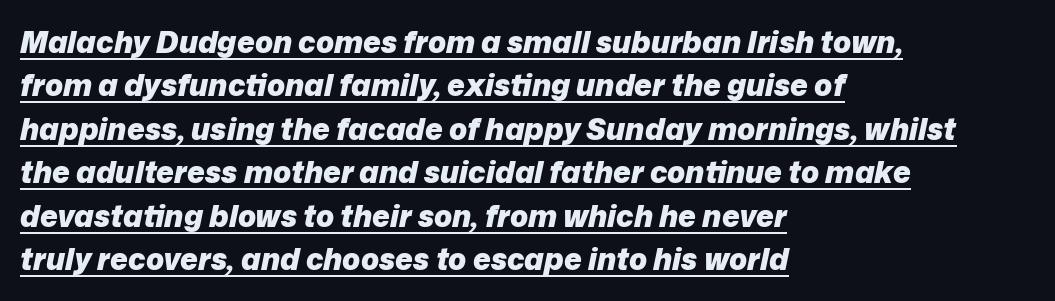
Vertically, the passage feels balanced, rows spaced as you'd expect. Do the characters align in a grid? No, the font is proportional. Where is the straight margin? On the left. The typesetter has applied underlining to the passage shown. Summary of weight: heavy, a full bold. How are the letters spaced? Ordinarily, with no added tracking.
